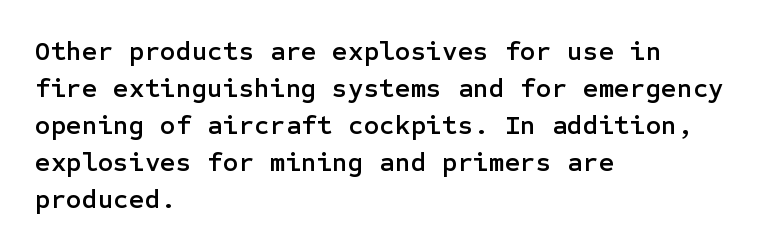
{"italic": "no", "underline": "no", "align": "left", "line_spacing": "normal", "line_spacing_ratio": 1.37, "letter_spacing": "normal", "letter_spacing_em": 0.0, "glyph_px": 27}
